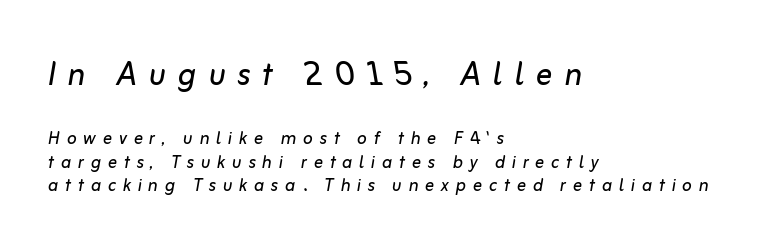
Q: Is the text bold? A: No.
Q: Is the text italic (slanted)? A: Yes, it leans right by about 10 degrees.
Q: Is the text underlined? A: No.
Q: How is the paragraph aligned? A: Left-aligned.
Q: Is the spacing between letters normal or unusually wide? A: Unusually wide.
Q: Is the spacing between lines tight, normal or loose? A: Tight.
Q: Which block of text is set in a larger size, the first (top) or the second (bottom)? A: The first (top) one.
Q: Width (condensed, normal, or wide)? A: Normal.
Q: Stroke contrast? A: Low.
Q: x-height? A: Medium.
Q: Monospaced? A: No.
